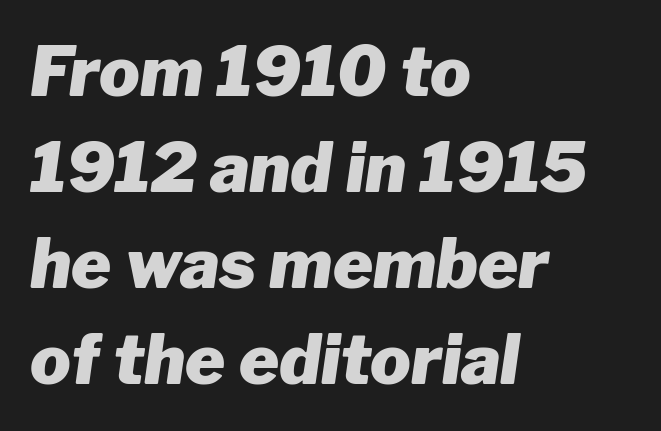
Q: Is the text bold? A: Yes.
Q: Is the text italic (slanted)? A: Yes, it leans right by about 8 degrees.
Q: Is the text underlined? A: No.
Q: How is the paragraph aligned? A: Left-aligned.
Q: Is the spacing between letters normal or unusually wide? A: Normal.
Q: Is the spacing between lines tight, normal or loose? A: Normal.
Q: Width (condensed, normal, or wide)? A: Normal.
Q: Stroke contrast? A: Low.
Q: x-height? A: Medium.
Q: Monospaced? A: No.
